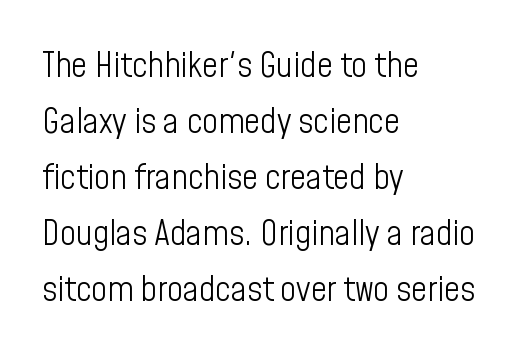
{"serif": "no", "italic": "no", "bold": "no", "weight": "light", "width": "condensed", "stroke_contrast": "low", "x_height": "medium", "monospaced": "no", "underline": "no", "align": "left", "line_spacing": "normal", "line_spacing_ratio": 1.6, "letter_spacing": "normal", "letter_spacing_em": 0.0, "glyph_px": 35}
